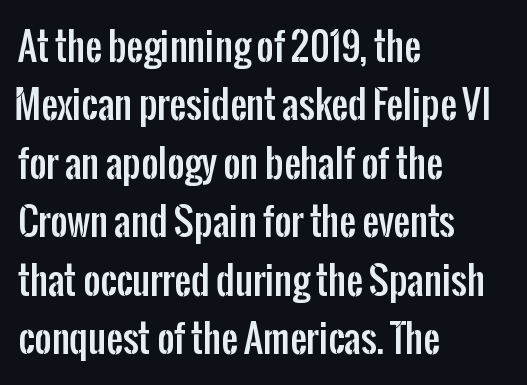
The image shows 37 px condensed sans-serif type, upright; set left-aligned, normal line spacing (1.58x), normal letter spacing, not underlined; low stroke contrast and a medium x-height.
